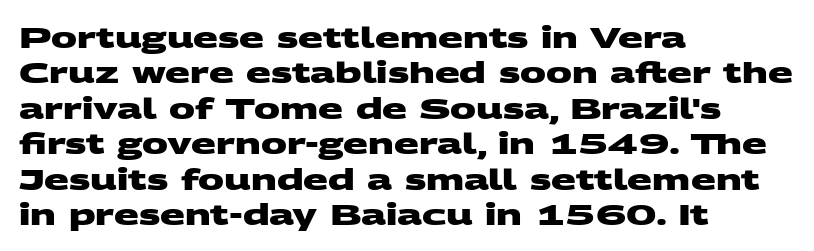
A typesetter would call this proportional, since set widths differ per character. This is sans-serif lettering, the kind often seen on screens and signage. Descenders are the only things crossing below the line. This is heavy type, rendered in bold. Does the copy run flush right? No — it runs flush left.
